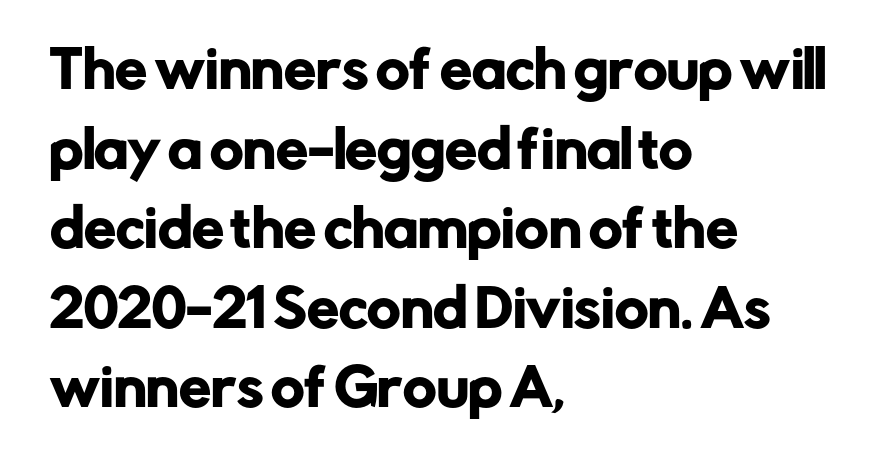
Q: Is the text italic (slanted)? A: No, it is upright.
Q: Is the typeface a serif or a sans-serif typeface? A: Sans-serif.
Q: Is the text underlined? A: No.
Q: How is the paragraph aligned? A: Left-aligned.
Q: Is the spacing between letters normal or unusually wide? A: Normal.
Q: Is the spacing between lines tight, normal or loose? A: Normal.
Q: Width (condensed, normal, or wide)? A: Normal.
Q: Stroke contrast? A: Low.
Q: x-height? A: Medium.
Q: Monospaced? A: No.
